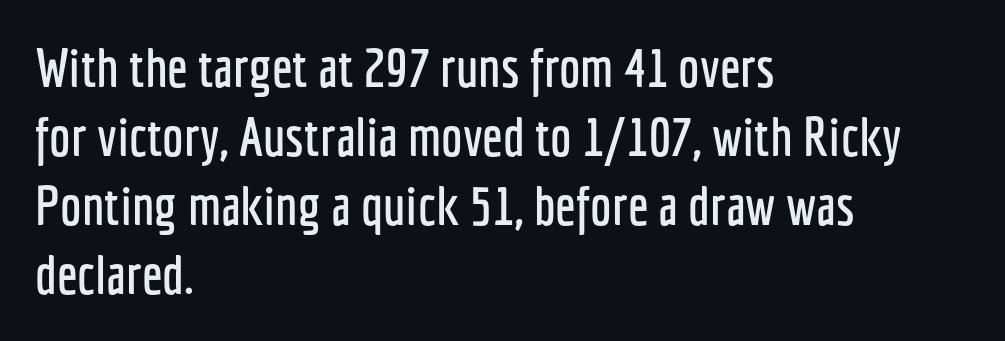
The image shows 54 px condensed sans-serif type, upright; set left-aligned, normal line spacing (1.28x), normal letter spacing, not underlined; low stroke contrast and a medium x-height.
